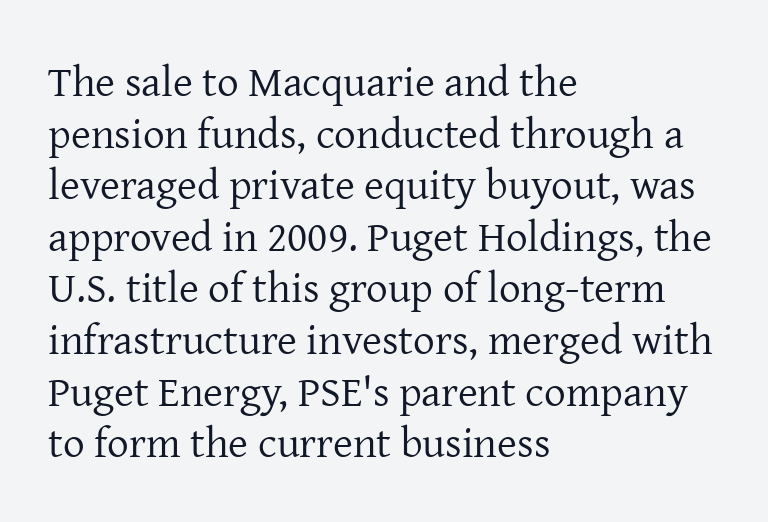
Q: Is the text bold? A: No.
Q: Is the text italic (slanted)? A: No, it is upright.
Q: Is the typeface a serif or a sans-serif typeface? A: Serif.
Q: Is the text underlined? A: No.
Q: How is the paragraph aligned? A: Left-aligned.
Q: Is the spacing between letters normal or unusually wide? A: Normal.
Q: Width (condensed, normal, or wide)? A: Normal.
Q: Stroke contrast? A: Low.
Q: x-height? A: Medium.
Q: Monospaced? A: No.
